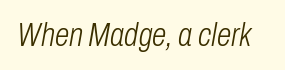
Characters follow at the spacing the type designer built in. Caption: face not bold, strokes unweighted. If you drew a line through each stem, it would be angled. This sample has the flowing, uneven cadence of proportional lettering. Words float on clear page, feet unadorned.
